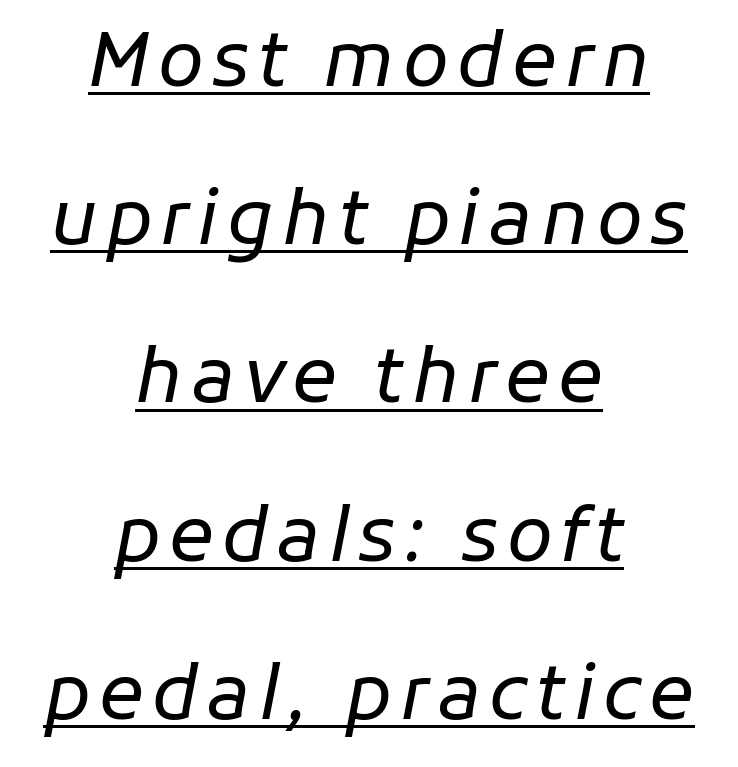
{"italic": "yes", "lean": "right", "slant_degrees": 11, "bold": "no", "weight": "regular", "width": "normal", "stroke_contrast": "low", "x_height": "medium", "monospaced": "no", "underline": "yes", "align": "center", "line_spacing": "loose", "line_spacing_ratio": 2.11, "glyph_px": 75}
